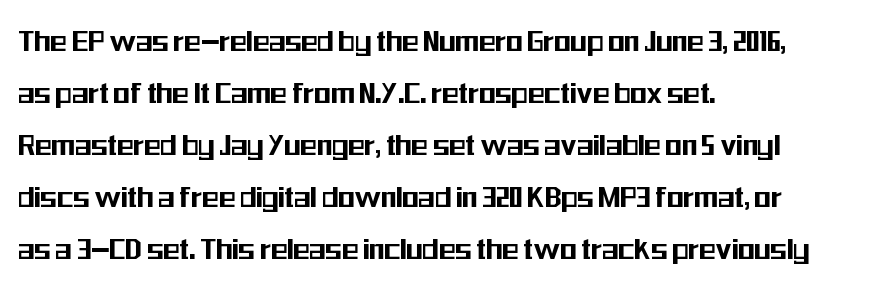
Q: Is the text italic (slanted)? A: No, it is upright.
Q: Is the typeface a serif or a sans-serif typeface? A: Sans-serif.
Q: Is the text underlined? A: No.
Q: How is the paragraph aligned? A: Left-aligned.
Q: Is the spacing between letters normal or unusually wide? A: Normal.
Q: Is the spacing between lines tight, normal or loose? A: Normal.
Q: Width (condensed, normal, or wide)? A: Condensed.
Q: Stroke contrast? A: Medium.
Q: x-height? A: Medium.
Q: Monospaced? A: No.
